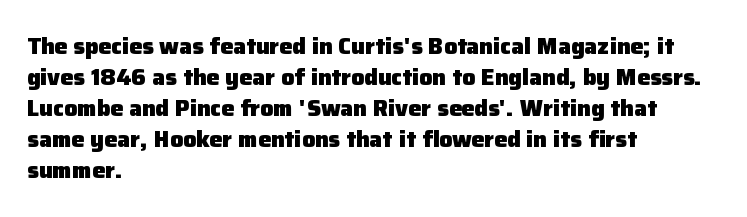
Q: Is the text bold? A: Yes.
Q: Is the text italic (slanted)? A: No, it is upright.
Q: Is the text underlined? A: No.
Q: How is the paragraph aligned? A: Left-aligned.
Q: Is the spacing between letters normal or unusually wide? A: Normal.
Q: Is the spacing between lines tight, normal or loose? A: Normal.
